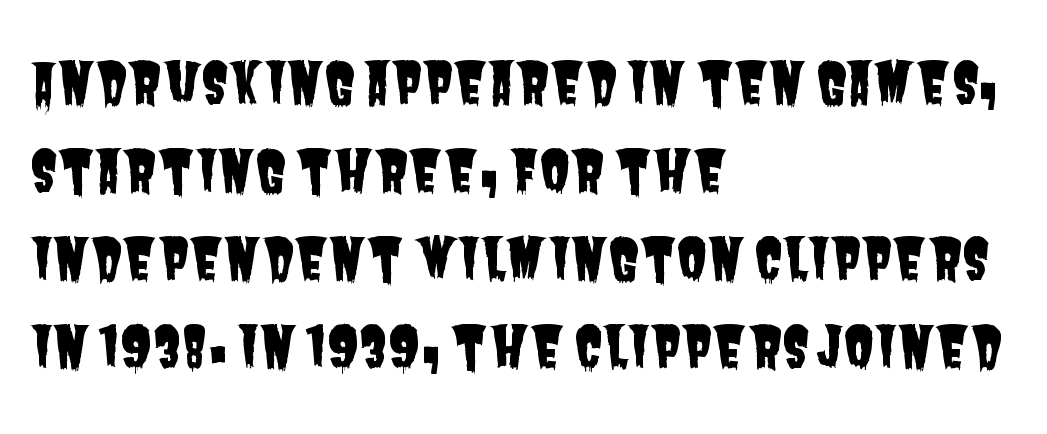
{"serif": "no", "width": "condensed", "stroke_contrast": "low", "x_height": "large", "monospaced": "no", "underline": "no", "align": "left", "line_spacing": "normal", "line_spacing_ratio": 1.57, "letter_spacing": "normal", "letter_spacing_em": 0.0, "glyph_px": 56}
